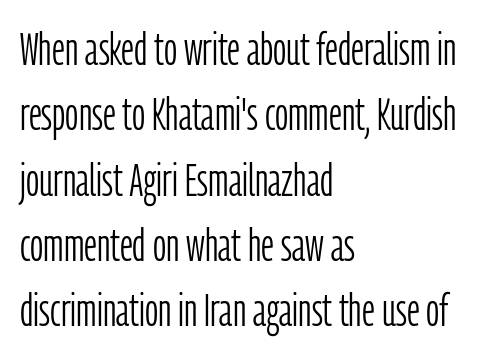
Q: Is the text bold? A: No.
Q: Is the text italic (slanted)? A: No, it is upright.
Q: Is the typeface a serif or a sans-serif typeface? A: Sans-serif.
Q: Is the text underlined? A: No.
Q: How is the paragraph aligned? A: Left-aligned.
Q: Is the spacing between letters normal or unusually wide? A: Normal.
Q: Is the spacing between lines tight, normal or loose? A: Normal.
Q: Width (condensed, normal, or wide)? A: Condensed.
Q: Stroke contrast? A: Low.
Q: x-height? A: Medium.
Q: Monospaced? A: No.
